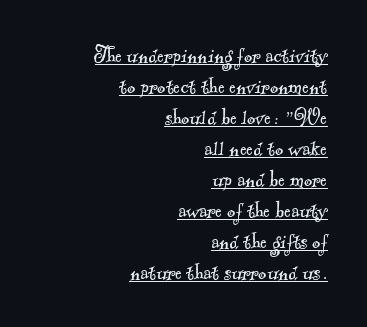
Q: Is the text bold? A: No.
Q: Is the text underlined? A: Yes.
Q: How is the paragraph aligned? A: Right-aligned.
Q: Is the spacing between letters normal or unusually wide? A: Normal.
